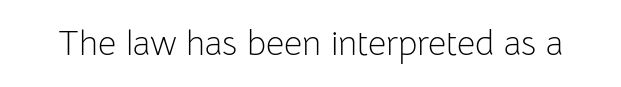
Q: Is the text bold? A: No.
Q: Is the text italic (slanted)? A: No, it is upright.
Q: Is the typeface a serif or a sans-serif typeface? A: Sans-serif.
Q: Is the text underlined? A: No.
Q: Is the spacing between letters normal or unusually wide? A: Normal.
Q: Width (condensed, normal, or wide)? A: Normal.
Q: Stroke contrast? A: Low.
Q: x-height? A: Medium.
Q: Monospaced? A: No.
